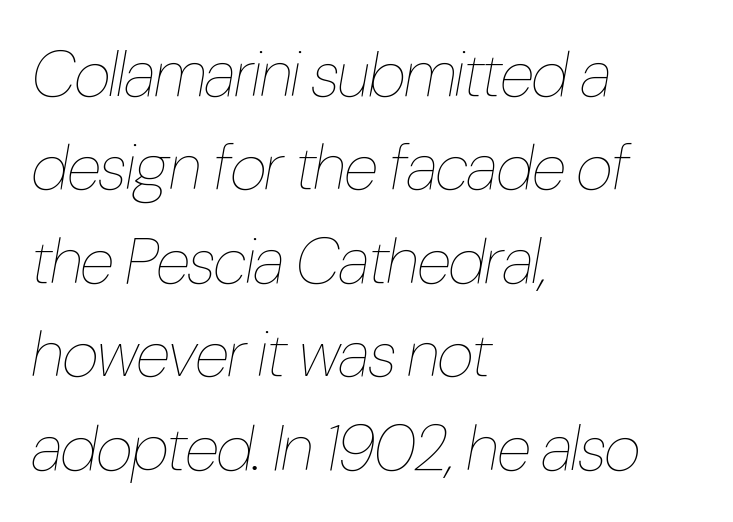
{"italic": "yes", "lean": "right", "slant_degrees": 10, "bold": "no", "weight": "thin", "width": "condensed", "stroke_contrast": "low", "x_height": "medium", "monospaced": "no", "underline": "no", "align": "left", "line_spacing": "normal", "line_spacing_ratio": 1.46, "letter_spacing": "normal", "letter_spacing_em": 0.0, "glyph_px": 64}
